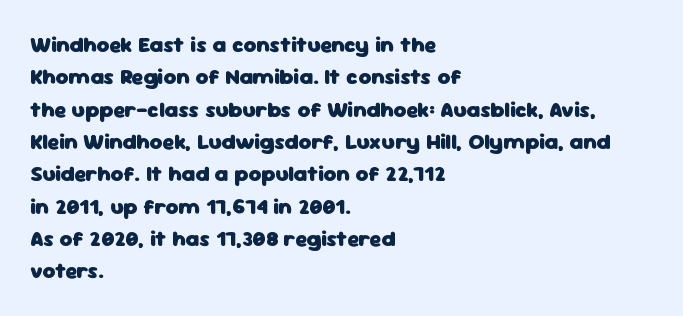
Q: Is the text bold? A: Yes.
Q: Is the text italic (slanted)? A: No, it is upright.
Q: Is the text underlined? A: No.
Q: How is the paragraph aligned? A: Left-aligned.
Q: Is the spacing between letters normal or unusually wide? A: Normal.
Q: Is the spacing between lines tight, normal or loose? A: Normal.
